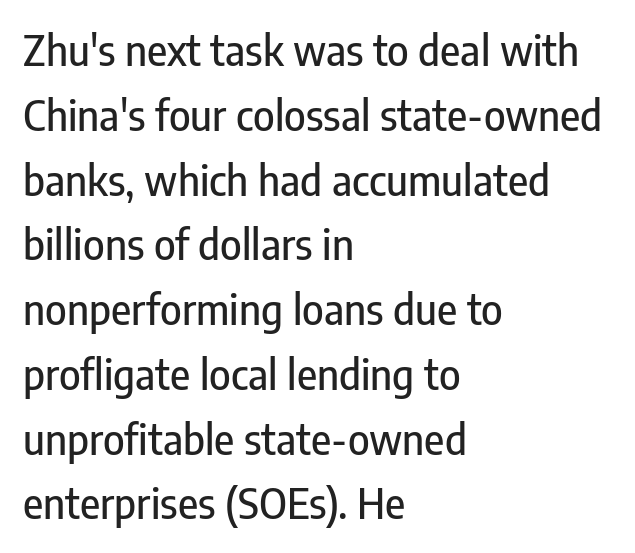
Q: Is the text italic (slanted)? A: No, it is upright.
Q: Is the typeface a serif or a sans-serif typeface? A: Sans-serif.
Q: Is the text underlined? A: No.
Q: How is the paragraph aligned? A: Left-aligned.
Q: Is the spacing between letters normal or unusually wide? A: Normal.
Q: Is the spacing between lines tight, normal or loose? A: Normal.
Q: Width (condensed, normal, or wide)? A: Condensed.
Q: Stroke contrast? A: Low.
Q: x-height? A: Medium.
Q: Monospaced? A: No.
